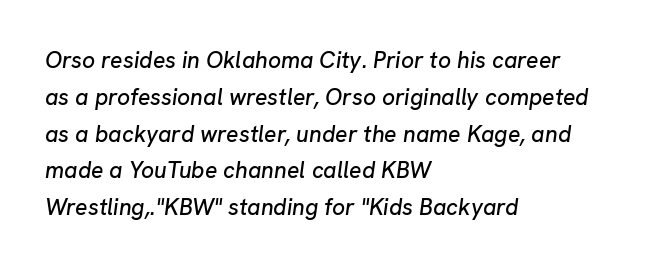
The image shows 23 px text type, italic (leaning right); set left-aligned, normal line spacing (1.6x), normal letter spacing, not underlined.
